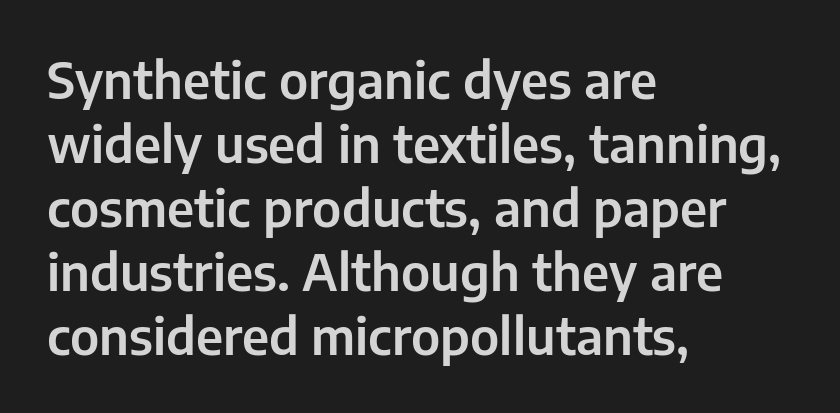
Q: Is the text italic (slanted)? A: No, it is upright.
Q: Is the typeface a serif or a sans-serif typeface? A: Sans-serif.
Q: Is the text underlined? A: No.
Q: How is the paragraph aligned? A: Left-aligned.
Q: Is the spacing between letters normal or unusually wide? A: Normal.
Q: Is the spacing between lines tight, normal or loose? A: Normal.
Q: Width (condensed, normal, or wide)? A: Normal.
Q: Stroke contrast? A: Low.
Q: x-height? A: Medium.
Q: Monospaced? A: No.
